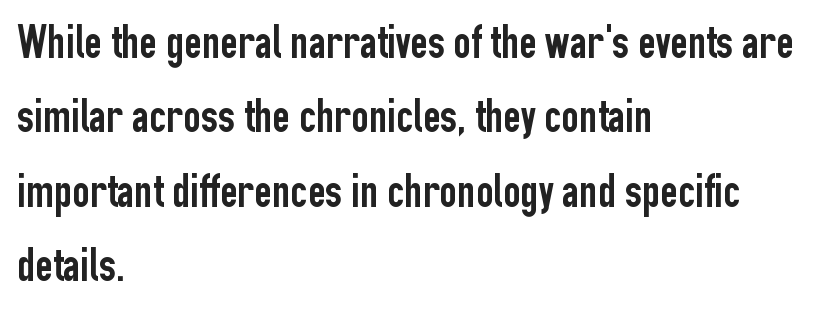
{"serif": "no", "italic": "no", "width": "condensed", "stroke_contrast": "low", "x_height": "medium", "monospaced": "no", "underline": "no", "align": "left", "line_spacing": "normal", "line_spacing_ratio": 1.55, "letter_spacing": "normal", "letter_spacing_em": 0.0, "glyph_px": 48}
